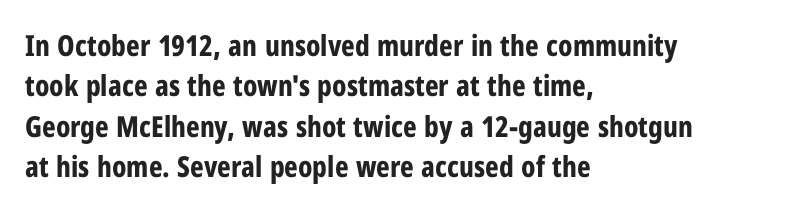
{"serif": "no", "italic": "no", "bold": "yes", "weight": "bold", "width": "condensed", "stroke_contrast": "low", "x_height": "medium", "monospaced": "no", "underline": "no", "align": "left", "line_spacing": "normal", "line_spacing_ratio": 1.39, "letter_spacing": "normal", "letter_spacing_em": 0.0, "glyph_px": 29}
